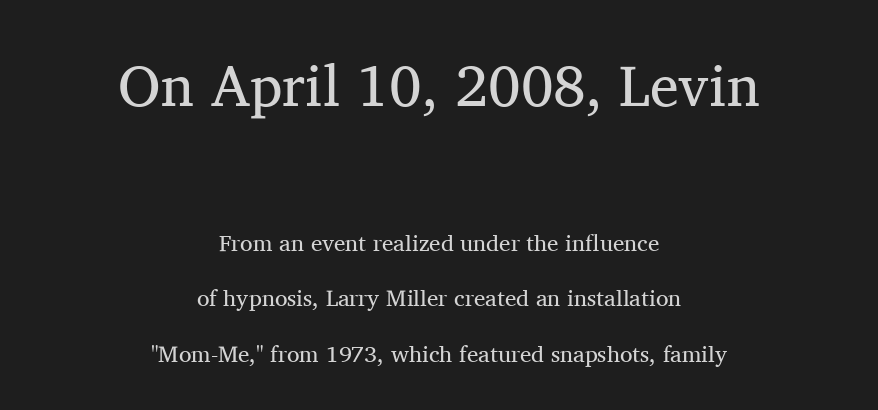
{"serif": "yes", "italic": "no", "bold": "no", "weight": "regular", "width": "normal", "stroke_contrast": "medium", "x_height": "medium", "monospaced": "no", "underline": "no", "align": "center", "line_spacing": "loose", "line_spacing_ratio": 2.42, "letter_spacing": "normal", "letter_spacing_em": 0.0, "larger_block": "first", "size_ratio": 2.52, "glyph_px": 58}
